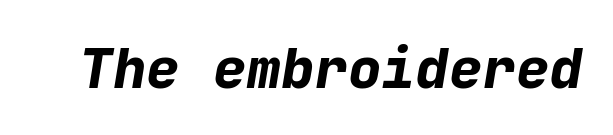
Q: Is the text bold? A: Yes.
Q: Is the text italic (slanted)? A: Yes, it leans right by about 9 degrees.
Q: Is the text underlined? A: No.
Q: Is the spacing between letters normal or unusually wide? A: Normal.
Q: Width (condensed, normal, or wide)? A: Normal.
Q: Stroke contrast? A: Low.
Q: x-height? A: Medium.
Q: Monospaced? A: Yes.
